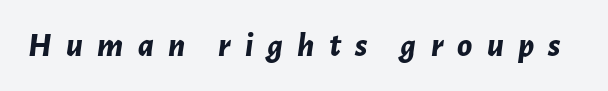
The image shows 34 px bold type, italic (leaning right); set unusually wide letter spacing (+0.42 em), not underlined; low stroke contrast and a medium x-height.
